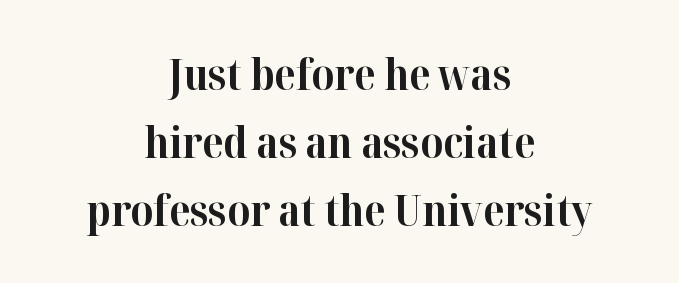
{"serif": "yes", "italic": "no", "bold": "yes", "weight": "bold", "width": "normal", "stroke_contrast": "high", "x_height": "medium", "monospaced": "no", "underline": "no", "align": "center", "line_spacing": "normal", "line_spacing_ratio": 1.58, "letter_spacing": "normal", "letter_spacing_em": 0.0, "glyph_px": 43}
